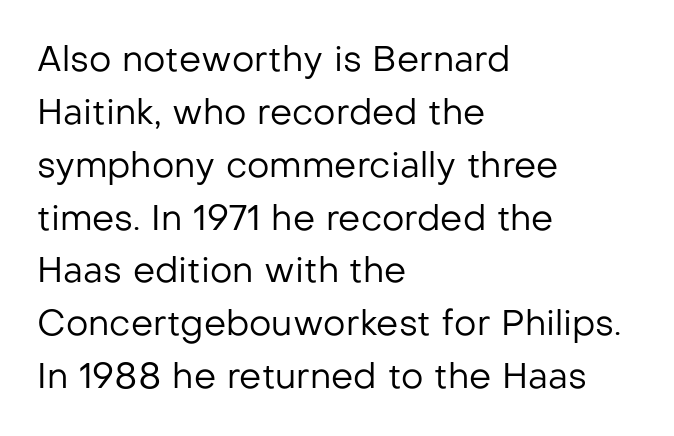
The image shows 35 px regular-weight sans-serif type, upright; set left-aligned, normal line spacing (1.51x), normal letter spacing, not underlined; low stroke contrast and a medium x-height.
